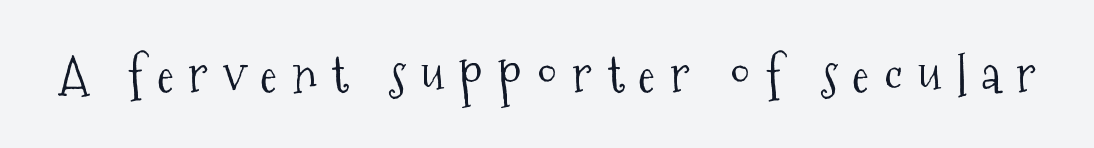
{"serif": "yes", "italic": "no", "bold": "no", "weight": "light", "width": "condensed", "stroke_contrast": "medium", "x_height": "medium", "monospaced": "no", "underline": "no", "letter_spacing": "wide", "letter_spacing_em": 0.29, "glyph_px": 51}
